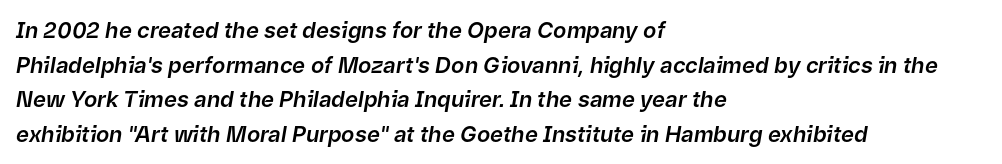
Q: Is the text italic (slanted)? A: Yes, it leans right by about 9 degrees.
Q: Is the text underlined? A: No.
Q: How is the paragraph aligned? A: Left-aligned.
Q: Is the spacing between letters normal or unusually wide? A: Normal.
Q: Is the spacing between lines tight, normal or loose? A: Normal.
